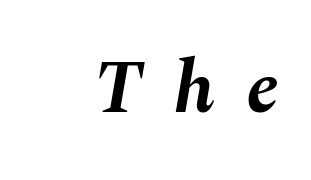
{"italic": "yes", "lean": "right", "slant_degrees": 10, "bold": "yes", "weight": "bold", "width": "normal", "stroke_contrast": "medium", "x_height": "medium", "monospaced": "no", "underline": "no", "align": "right", "letter_spacing": "wide", "letter_spacing_em": 0.42, "glyph_px": 74}
